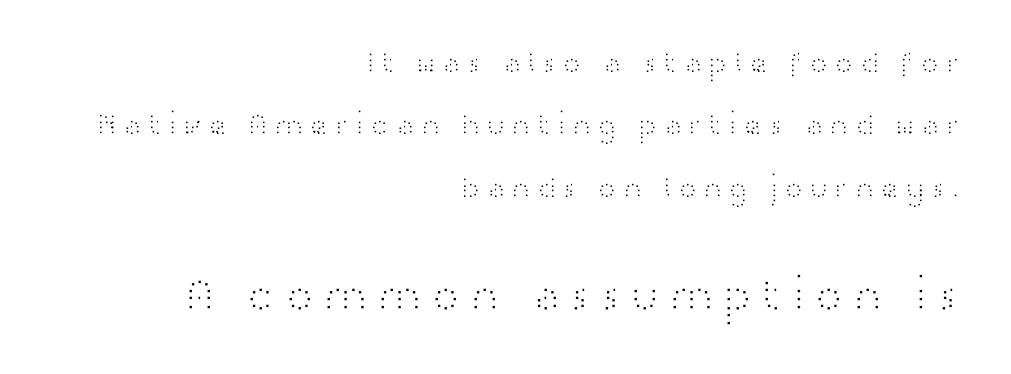
{"serif": "no", "italic": "no", "bold": "no", "weight": "light", "width": "wide", "stroke_contrast": "high", "x_height": "medium", "monospaced": "no", "underline": "no", "align": "right", "line_spacing": "loose", "line_spacing_ratio": 2.01, "larger_block": "second", "size_ratio": 1.52, "glyph_px": 47}
